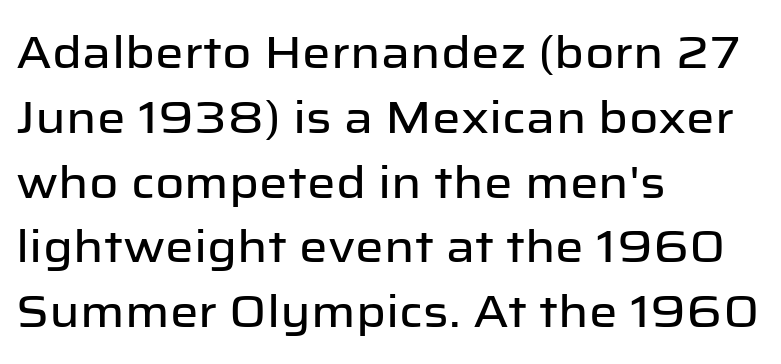
{"serif": "no", "italic": "no", "width": "normal", "stroke_contrast": "low", "x_height": "medium", "monospaced": "no", "underline": "no", "align": "left", "line_spacing": "normal", "line_spacing_ratio": 1.44, "letter_spacing": "normal", "letter_spacing_em": 0.0, "glyph_px": 45}
